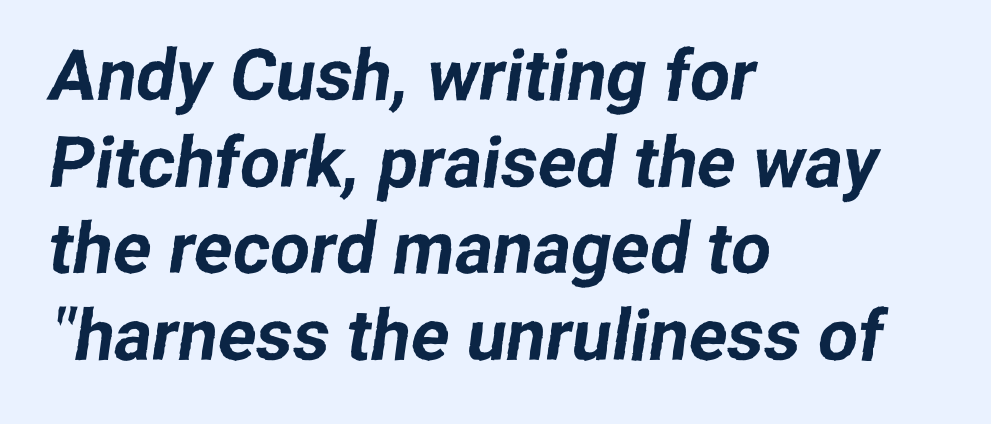
{"serif": "no", "width": "normal", "stroke_contrast": "low", "x_height": "medium", "monospaced": "no", "underline": "no", "align": "left", "line_spacing_ratio": 1.22, "letter_spacing": "normal", "letter_spacing_em": 0.0, "glyph_px": 71}
